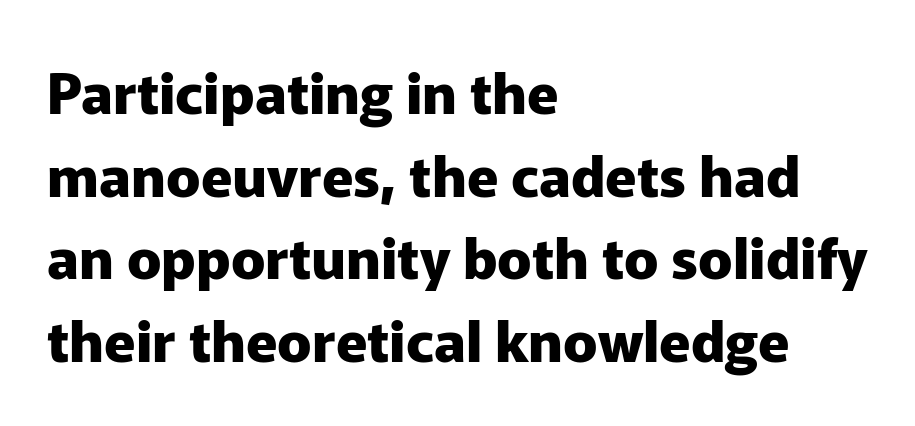
The designer went with a sans here, leaving each stem footless. Alignment: flush left. The letters stand straight up with perfectly vertical stems. A normal amount of white space separates one row of letters from the next. The tracking reads as untouched default to a designer's eye. Note the varied advance widths — an 'i' is clearly narrower than an 'm'.
